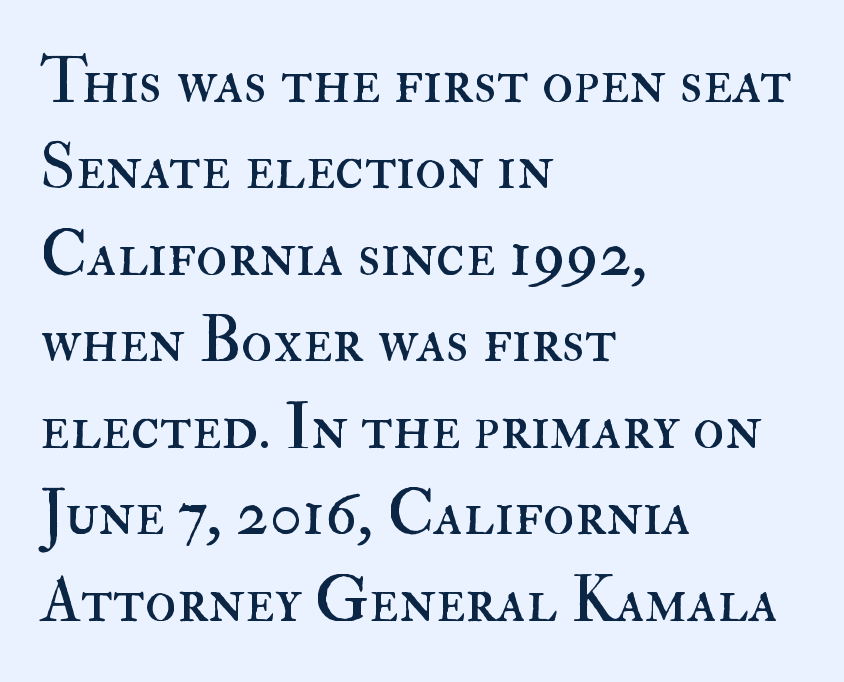
Q: Is the text bold? A: No.
Q: Is the text italic (slanted)? A: No, it is upright.
Q: Is the text underlined? A: No.
Q: How is the paragraph aligned? A: Left-aligned.
Q: Is the spacing between letters normal or unusually wide? A: Normal.
Q: Is the spacing between lines tight, normal or loose? A: Normal.
Q: Width (condensed, normal, or wide)? A: Normal.
Q: Stroke contrast? A: High.
Q: x-height? A: Small.
Q: Monospaced? A: No.
